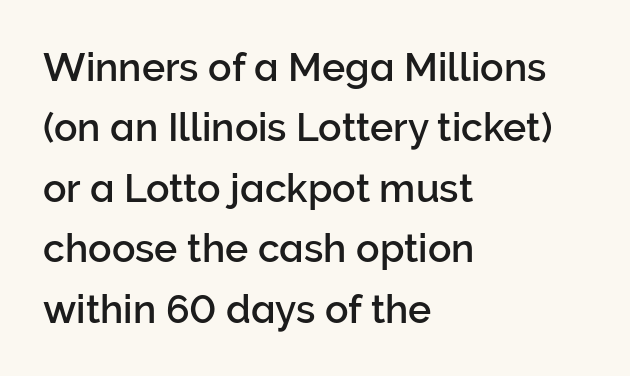
{"serif": "no", "italic": "no", "width": "normal", "stroke_contrast": "low", "x_height": "medium", "monospaced": "no", "underline": "no", "align": "left", "line_spacing": "normal", "line_spacing_ratio": 1.55, "letter_spacing": "normal", "letter_spacing_em": 0.0, "glyph_px": 39}
